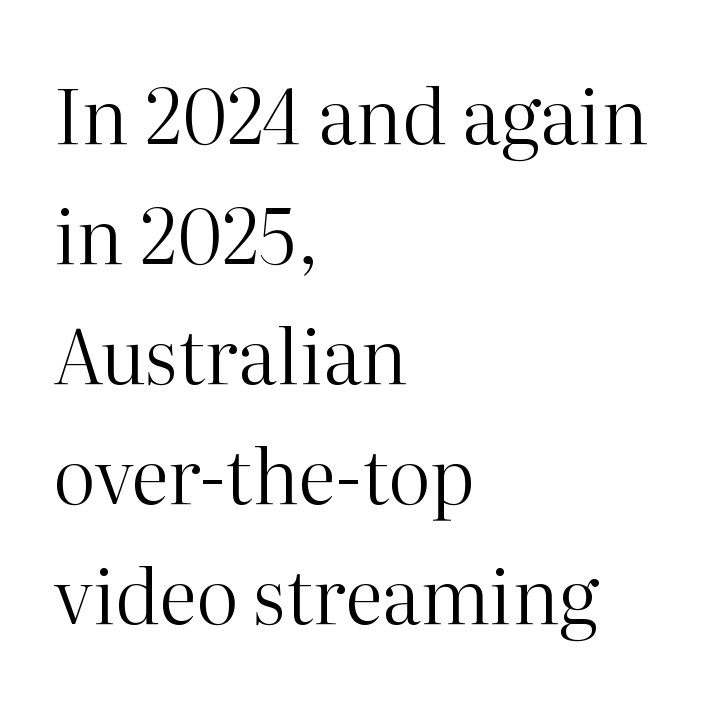
Q: Is the text bold? A: No.
Q: Is the text italic (slanted)? A: No, it is upright.
Q: Is the typeface a serif or a sans-serif typeface? A: Serif.
Q: Is the text underlined? A: No.
Q: How is the paragraph aligned? A: Left-aligned.
Q: Is the spacing between letters normal or unusually wide? A: Normal.
Q: Is the spacing between lines tight, normal or loose? A: Normal.
Q: Width (condensed, normal, or wide)? A: Normal.
Q: Stroke contrast? A: High.
Q: x-height? A: Medium.
Q: Monospaced? A: No.
